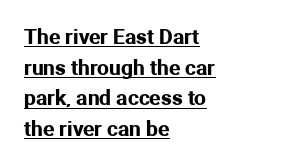
{"italic": "no", "underline": "yes", "align": "left", "line_spacing": "normal", "line_spacing_ratio": 1.46, "letter_spacing": "normal", "letter_spacing_em": 0.0, "glyph_px": 21}
